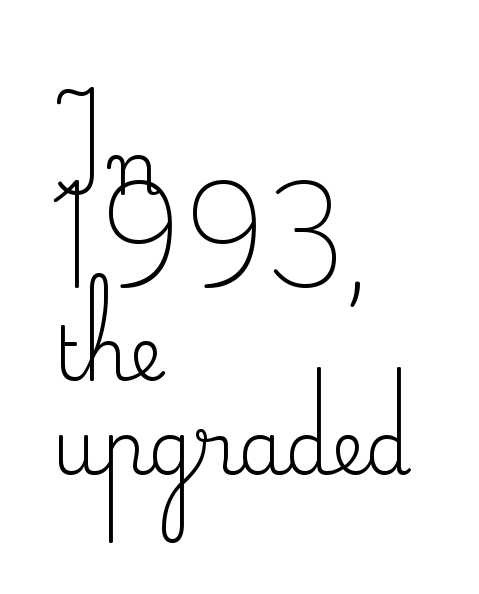
The image shows 74 px regular-weight serif type, upright; set left-aligned, normal line spacing (1.26x), normal letter spacing, not underlined; medium stroke contrast and a small x-height.
